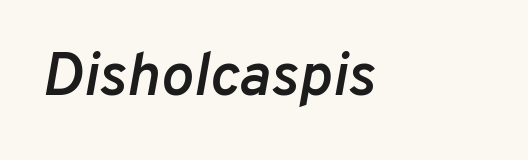
The image shows 61 px semibold type, italic (leaning right); set left-aligned, normal letter spacing, not underlined; low stroke contrast and a medium x-height.
